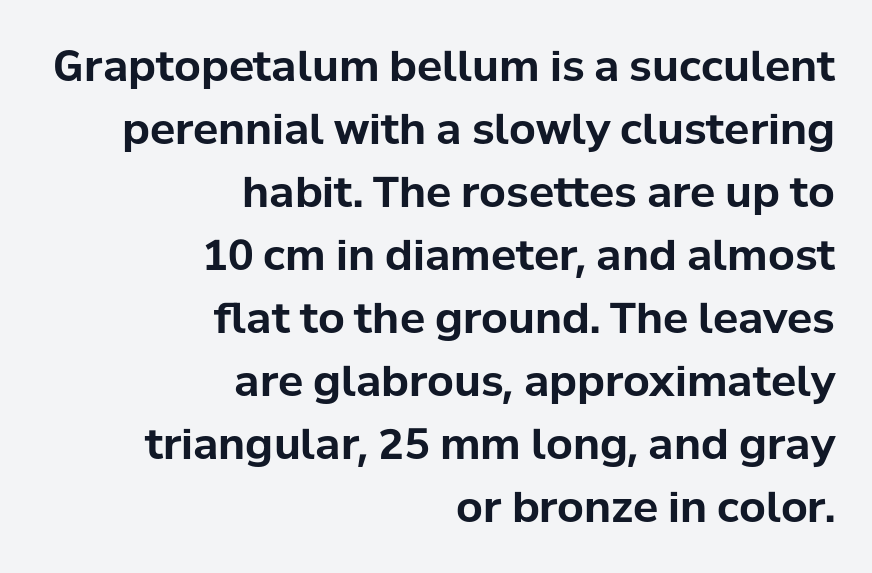
The image shows 42 px bold sans-serif type, upright; set right-aligned, normal line spacing (1.5x), normal letter spacing, not underlined; low stroke contrast and a medium x-height.
